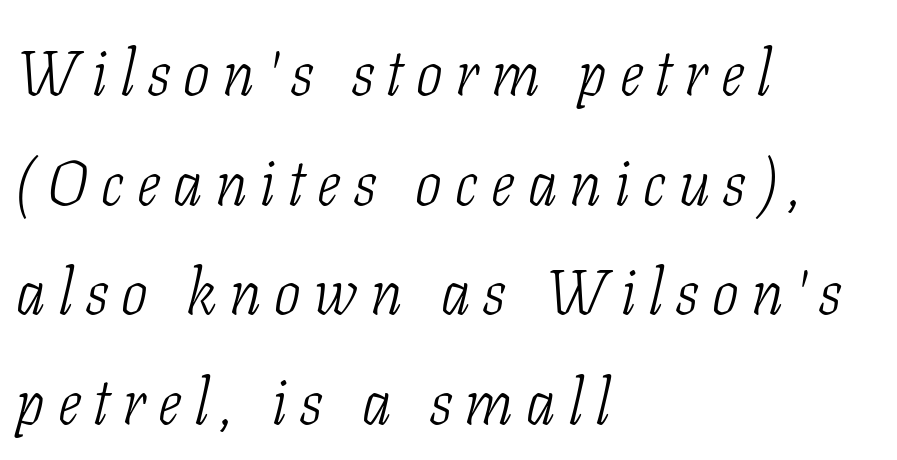
{"serif": "yes", "italic": "yes", "lean": "right", "slant_degrees": 11, "bold": "no", "weight": "light", "width": "condensed", "stroke_contrast": "low", "x_height": "medium", "monospaced": "no", "underline": "no", "align": "left", "line_spacing_ratio": 1.74, "letter_spacing": "wide", "letter_spacing_em": 0.21, "glyph_px": 63}
